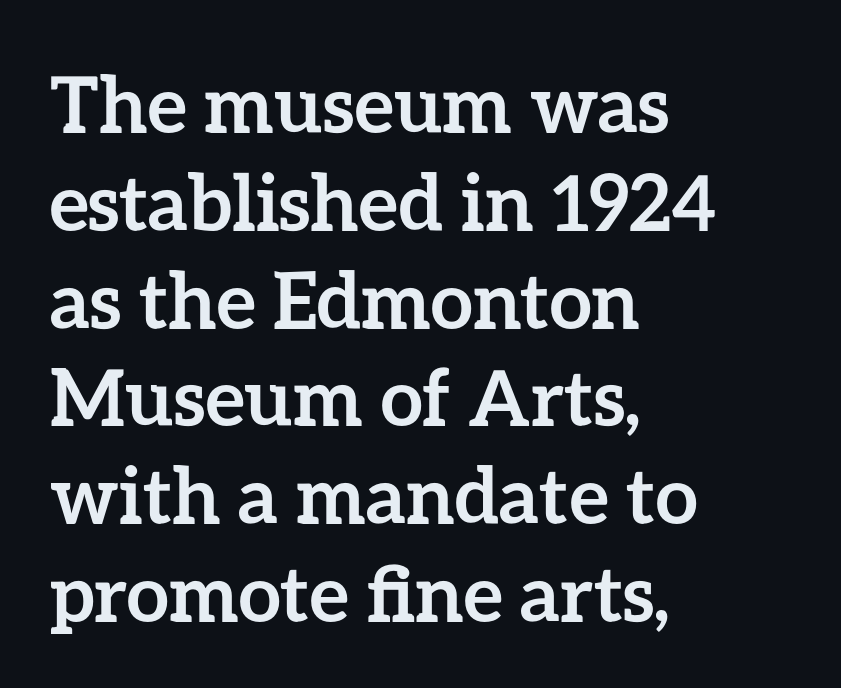
Q: Is the text bold? A: Yes.
Q: Is the text italic (slanted)? A: No, it is upright.
Q: Is the text underlined? A: No.
Q: How is the paragraph aligned? A: Left-aligned.
Q: Is the spacing between letters normal or unusually wide? A: Normal.
Q: Is the spacing between lines tight, normal or loose? A: Normal.
Q: Width (condensed, normal, or wide)? A: Normal.
Q: Stroke contrast? A: Low.
Q: x-height? A: Medium.
Q: Monospaced? A: No.
